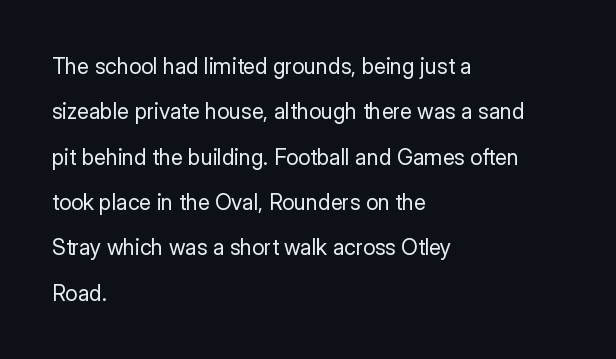
{"italic": "no", "bold": "no", "underline": "no", "align": "left", "line_spacing": "loose", "line_spacing_ratio": 2.06, "letter_spacing": "normal", "letter_spacing_em": 0.0, "glyph_px": 22}
